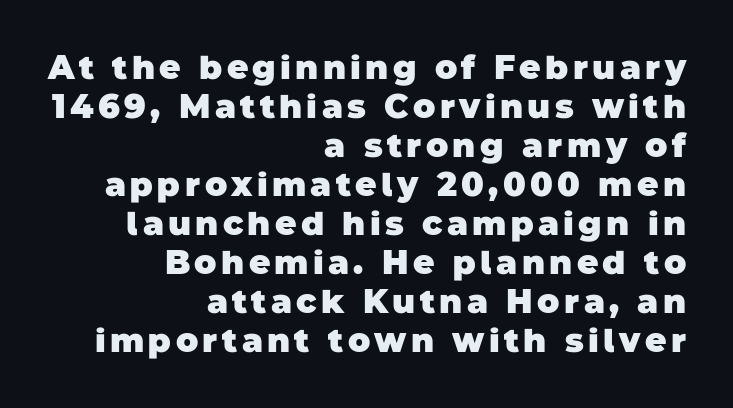
Is this a fixed-width face? No — the glyphs have proportional, varying widths. Lines of text with bare space underneath. The face used here is a sans, in the tradition of grotesques and geometrics. Line endings align vertically; line beginnings do not. Weight: bold.
